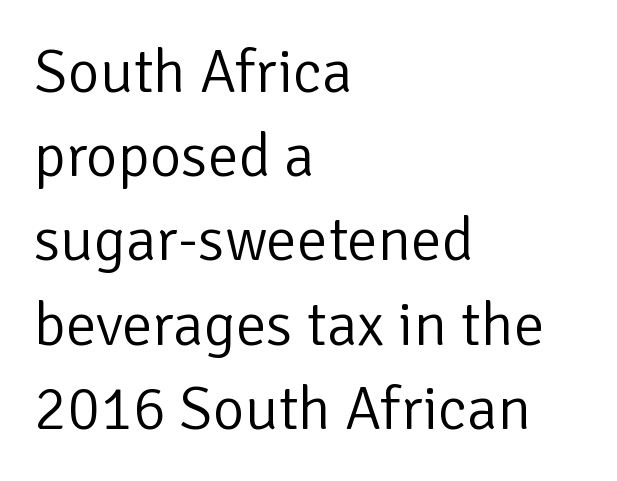
Q: Is the text bold? A: No.
Q: Is the text italic (slanted)? A: No, it is upright.
Q: Is the typeface a serif or a sans-serif typeface? A: Sans-serif.
Q: Is the text underlined? A: No.
Q: How is the paragraph aligned? A: Left-aligned.
Q: Is the spacing between letters normal or unusually wide? A: Normal.
Q: Is the spacing between lines tight, normal or loose? A: Normal.
Q: Width (condensed, normal, or wide)? A: Normal.
Q: Stroke contrast? A: Low.
Q: x-height? A: Medium.
Q: Monospaced? A: No.
